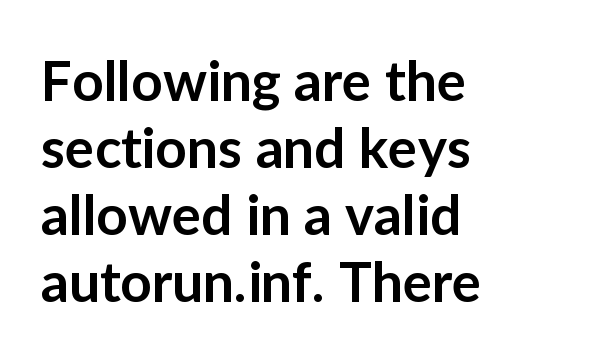
{"serif": "no", "italic": "no", "bold": "semi", "weight": "semibold", "width": "normal", "stroke_contrast": "low", "x_height": "medium", "monospaced": "no", "underline": "no", "align": "left", "line_spacing_ratio": 1.22, "letter_spacing": "normal", "letter_spacing_em": 0.0, "glyph_px": 55}
